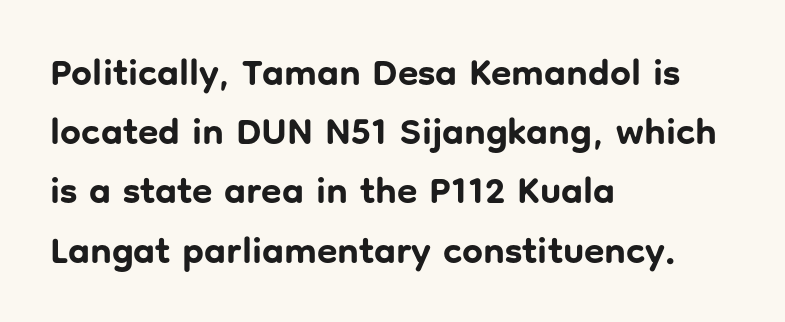
Q: Is the text bold? A: Yes.
Q: Is the text italic (slanted)? A: No, it is upright.
Q: Is the typeface a serif or a sans-serif typeface? A: Sans-serif.
Q: Is the text underlined? A: No.
Q: How is the paragraph aligned? A: Left-aligned.
Q: Is the spacing between letters normal or unusually wide? A: Normal.
Q: Is the spacing between lines tight, normal or loose? A: Normal.
Q: Width (condensed, normal, or wide)? A: Normal.
Q: Stroke contrast? A: Low.
Q: x-height? A: Medium.
Q: Monospaced? A: No.
